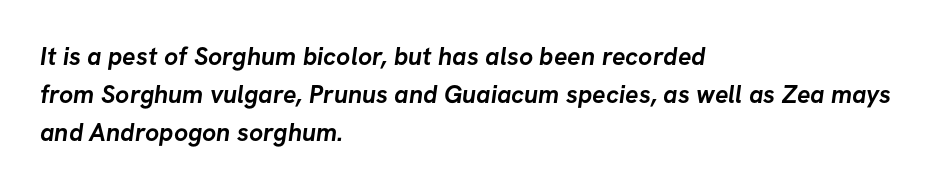
{"bold": "yes", "underline": "no", "align": "left", "line_spacing": "normal", "line_spacing_ratio": 1.52, "letter_spacing": "normal", "letter_spacing_em": 0.0, "glyph_px": 25}
